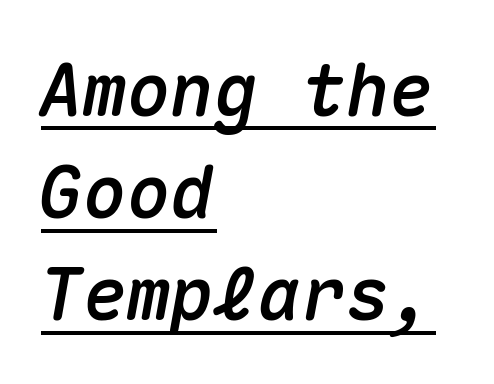
Slanted lettering throughout. Left-aligned paragraph, ragged on the right. Looks like terminal output: every glyph gets an equal slot. The face used here is rendered with its standard letterfit. Quick note: interline space is typical.
